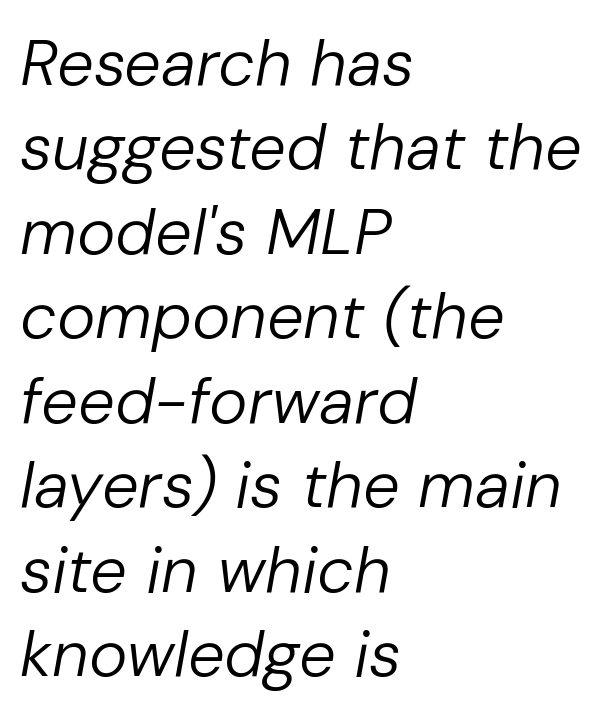
The vertical gap from one line to the next is medium. Just letters on the line, the space beneath them empty. Horizontally, the lines are justified to the leading edge only. Students, note that the glyphs here touch the page at normal intervals. The strokes carry an ordinary text weight at most. The face used here is proportionally spaced, like ordinary book or web type.
